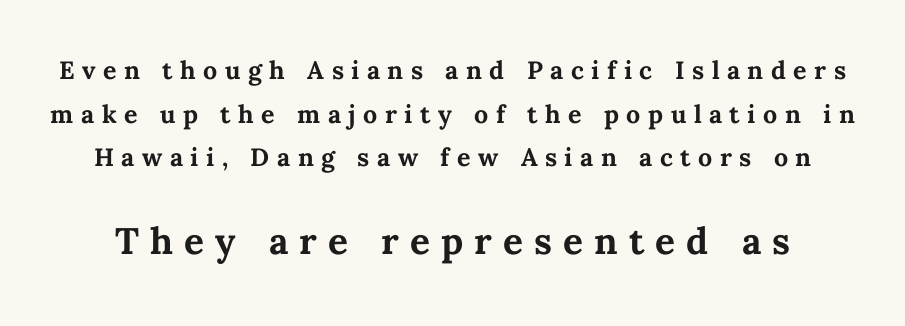
{"italic": "no", "bold": "yes", "weight": "bold", "width": "normal", "stroke_contrast": "medium", "x_height": "medium", "monospaced": "no", "underline": "no", "line_spacing_ratio": 1.75, "letter_spacing": "wide", "letter_spacing_em": 0.3, "larger_block": "second", "size_ratio": 1.48, "glyph_px": 37}
